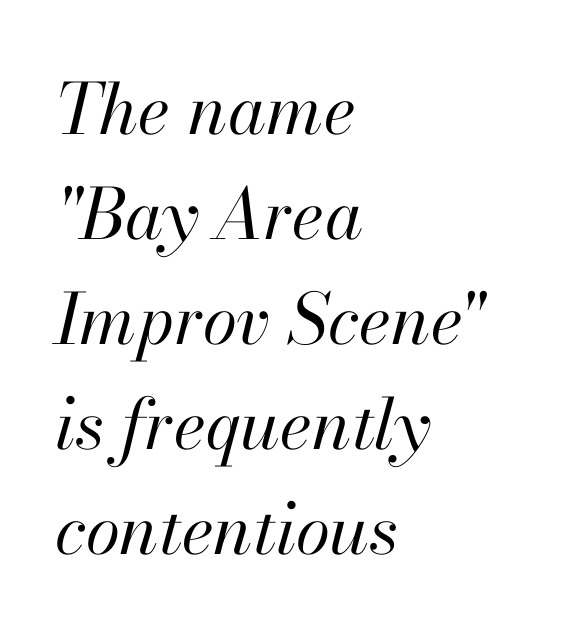
The letterforms sit shoulder to shoulder at normal distance. Line beginnings align vertically; line endings do not. Weight: in the light-to-regular range. An italicized treatment has been applied to the whole sample. The glyphs are unaccompanied by any horizontal stroke below them. This sample keeps an unexceptional amount of space between lines.
